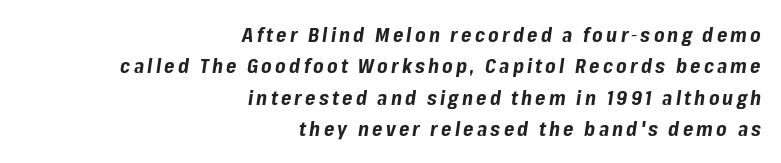
The image shows 20 px bold type, italic (leaning right); set right-aligned, normal line spacing (1.57x), not underlined.
